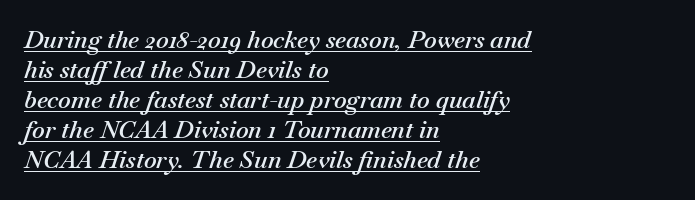
The image shows 24 px text type, italic (leaning right); set left-aligned, normal line spacing (1.25x), normal letter spacing, underlined.
